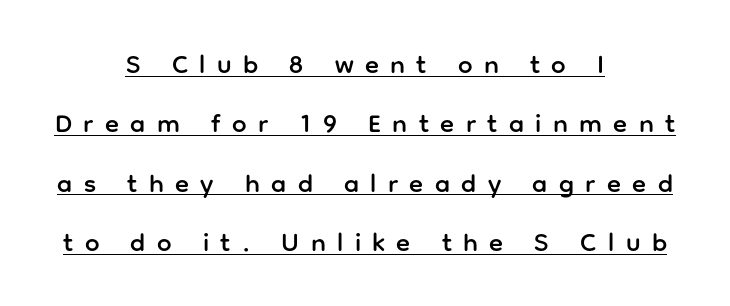
{"italic": "no", "underline": "yes", "align": "center", "line_spacing": "loose", "line_spacing_ratio": 2.28, "letter_spacing": "wide", "letter_spacing_em": 0.44, "glyph_px": 26}
